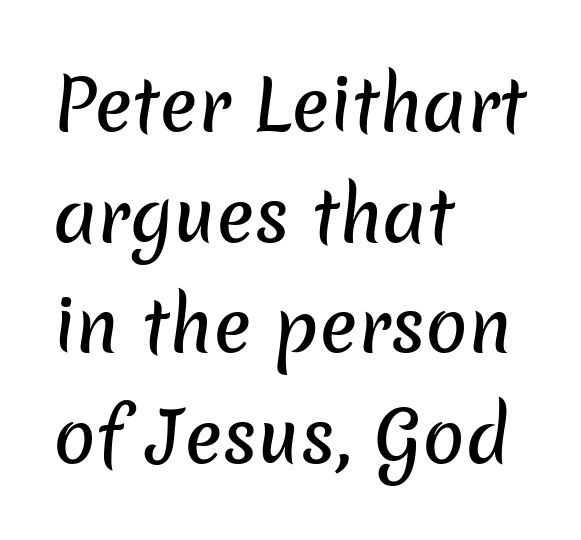
The image shows 70 px sans-serif type; set left-aligned, normal line spacing (1.58x), normal letter spacing, not underlined; low stroke contrast and a medium x-height.
